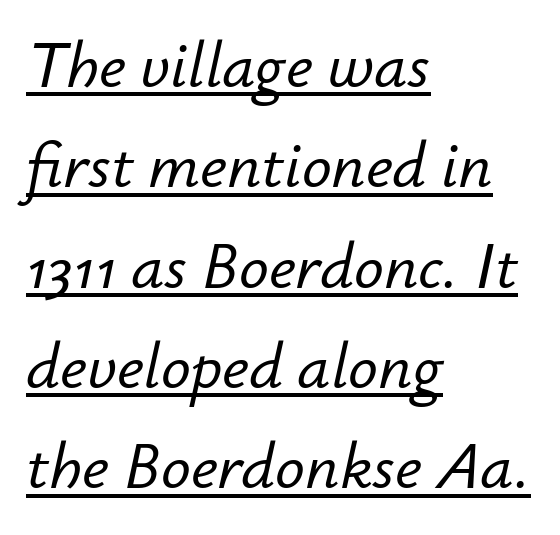
{"italic": "yes", "lean": "right", "slant_degrees": 12, "width": "normal", "stroke_contrast": "low", "x_height": "small", "monospaced": "no", "underline": "yes", "align": "left", "line_spacing": "normal", "line_spacing_ratio": 1.52, "letter_spacing": "normal", "letter_spacing_em": 0.0, "glyph_px": 66}
